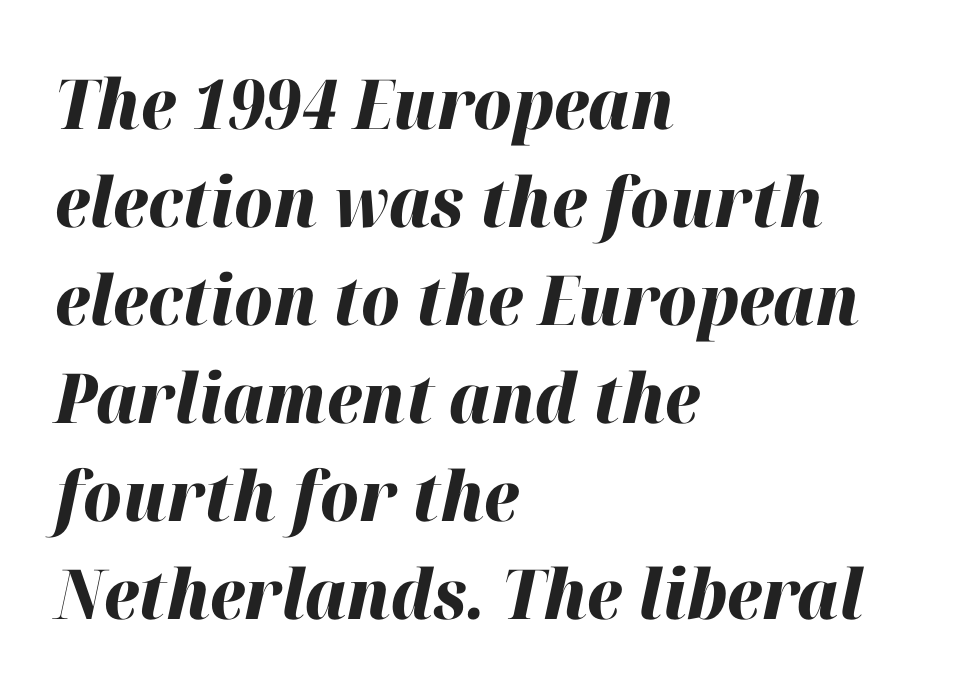
The image shows 69 px heavy type, italic (leaning right); set left-aligned, normal line spacing (1.42x), normal letter spacing, not underlined; high stroke contrast and a medium x-height.
